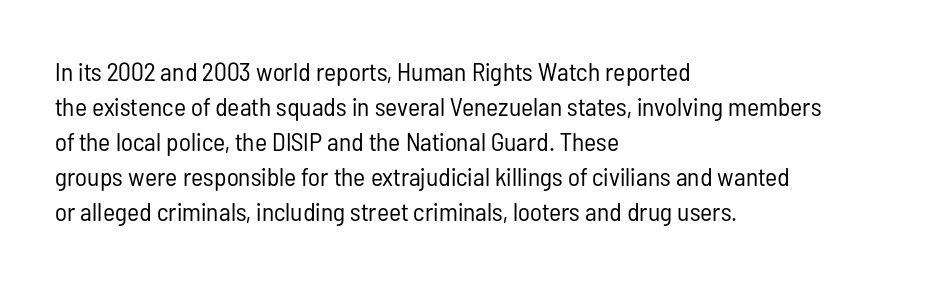
{"italic": "no", "bold": "no", "underline": "no", "align": "left", "line_spacing": "normal", "line_spacing_ratio": 1.35, "letter_spacing": "normal", "letter_spacing_em": 0.0, "glyph_px": 26}
